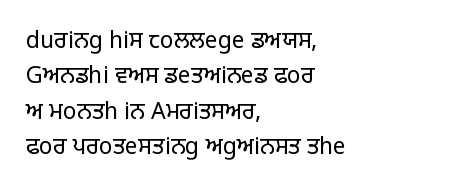
Q: Is the text bold? A: No.
Q: Is the text italic (slanted)? A: No, it is upright.
Q: Is the text underlined? A: No.
Q: How is the paragraph aligned? A: Left-aligned.
Q: Is the spacing between letters normal or unusually wide? A: Normal.
Q: Is the spacing between lines tight, normal or loose? A: Normal.
